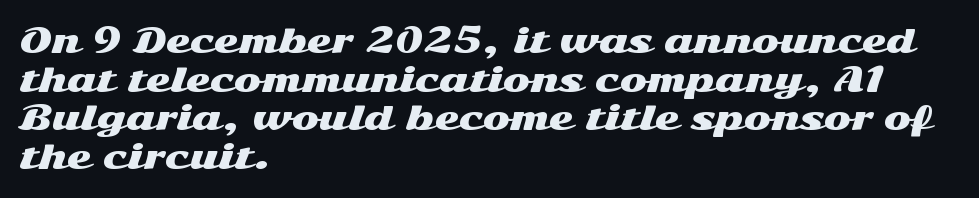
{"serif": "no", "width": "wide", "stroke_contrast": "medium", "x_height": "medium", "monospaced": "no", "underline": "no", "align": "left", "line_spacing_ratio": 1.21, "letter_spacing": "normal", "letter_spacing_em": 0.0, "glyph_px": 32}
